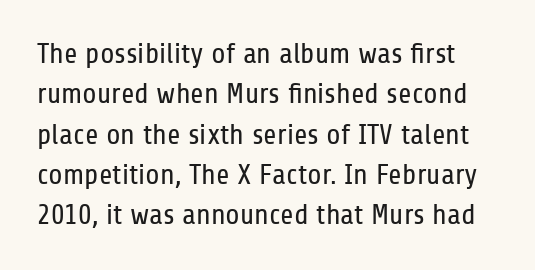
Does the lettering tilt? It doesn't — this is upright. These glyphs show unthickened strokes, regular width or finer. Character widths vary here, with narrow letters taking less room than wide ones. Inter-character spacing is left at the font's built-in metrics. Vertical spacing — default.
